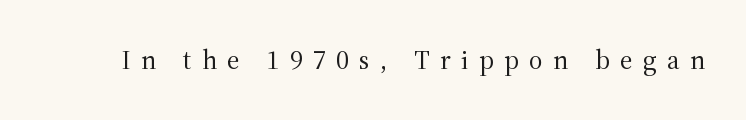
The words here are not underlined. How are the letters spaced? Widely, with obvious added tracking. On a weight scale, this lands at 450 or below. Italic? Not at all — the glyphs are vertical.
